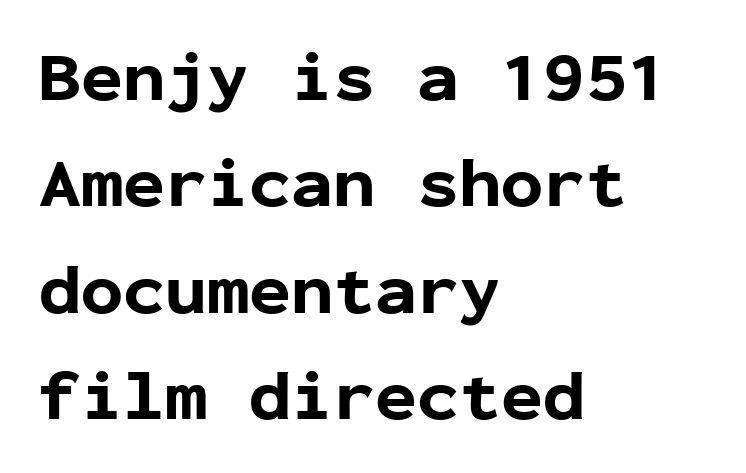
{"serif": "no", "italic": "no", "bold": "yes", "weight": "bold", "width": "normal", "stroke_contrast": "low", "x_height": "medium", "monospaced": "yes", "underline": "no", "align": "left", "line_spacing": "normal", "line_spacing_ratio": 1.52, "letter_spacing": "normal", "letter_spacing_em": 0.0, "glyph_px": 70}
